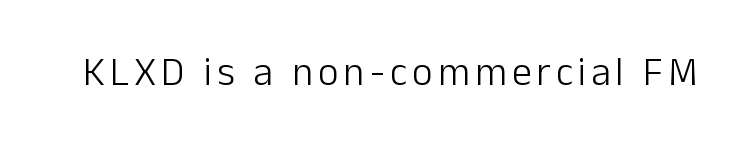
The image shows 40 px light sans-serif type, upright; set not underlined; low stroke contrast and a medium x-height.
